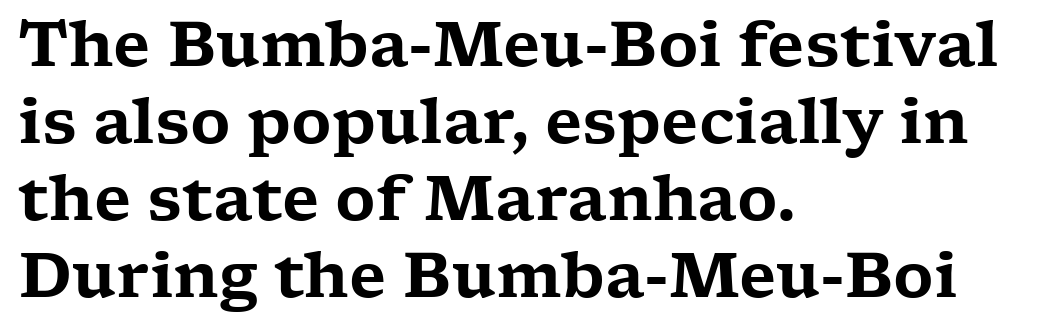
This rendering leaves character spacing at its baseline value. Note the varied advance widths — an 'i' is clearly narrower than an 'm'. In CSS terms this would be text-align: left. Any mark beneath the type? The region is blank. Does the lettering tilt? It doesn't — this is upright.
